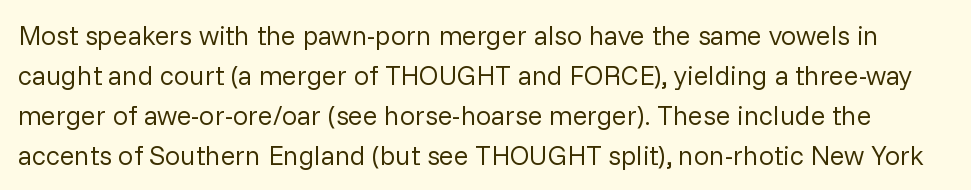
Reading down the column, the eye jumps a familiar distance to each next line. Heft: none added — not bold. Ascenders rise straight up at ninety degrees. Here the glyphs are tracked normally, forming tight word shapes.
